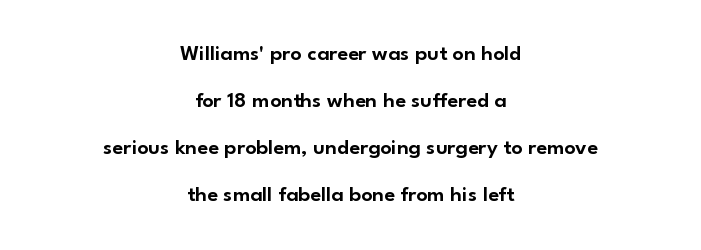
The image shows 22 px text type, upright; set centered, loose line spacing (2.13x), normal letter spacing, not underlined.
